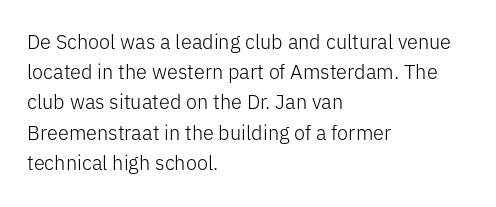
What stands out about the letter spacing? Nothing — it is the standard amount. The axis of the letterforms is exactly vertical. Check the space under the baseline: it is left empty. Evenly set lines give the paragraph a standard silhouette.
